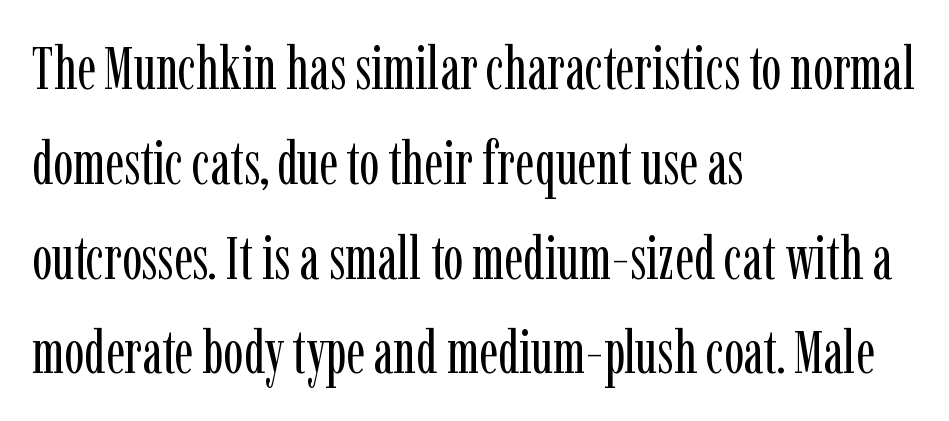
{"serif": "yes", "italic": "no", "bold": "no", "weight": "regular", "width": "condensed", "stroke_contrast": "low", "x_height": "medium", "monospaced": "no", "underline": "no", "align": "left", "line_spacing": "normal", "line_spacing_ratio": 1.58, "letter_spacing": "normal", "letter_spacing_em": 0.0, "glyph_px": 60}
